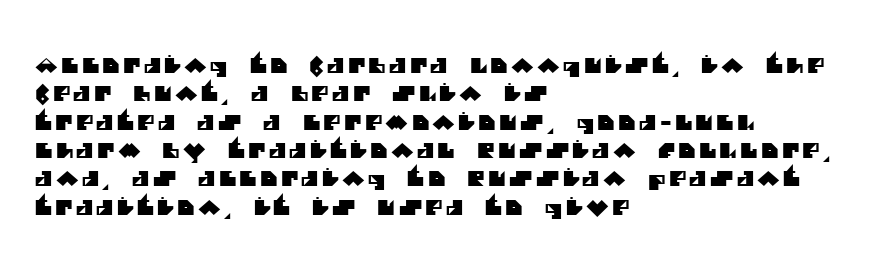
The gap between lines stays unmarked. Where is the straight margin? On the left. The rows are spaced the way most documents space them.
